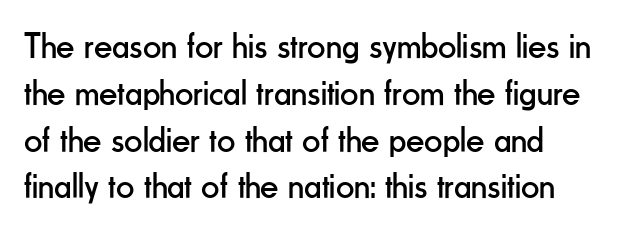
In terms of posture, this sample is upright. Honestly, the letter spacing is just normal — you wouldn't notice it. Rule under the text: the space is simply empty. Quick note: interline space is typical. Unlike a traditional serif, this face leaves its strokes unadorned. This reads as an unemphasized weight, regular at the heaviest.
